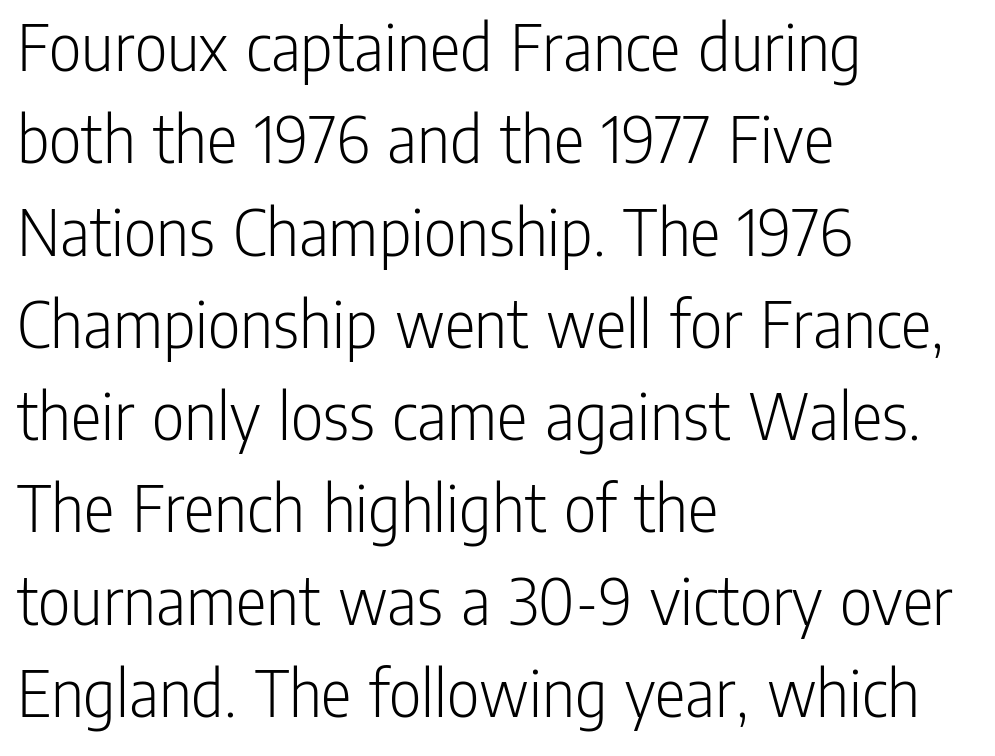
The image shows 71 px light, condensed sans-serif type, upright; set left-aligned, normal line spacing (1.3x), normal letter spacing, not underlined; low stroke contrast and a medium x-height.
